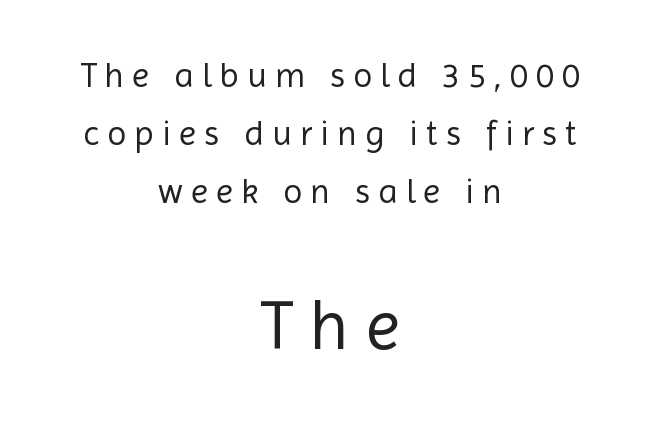
The image shows 70 px regular-weight sans-serif type, upright; set centered, normal line spacing (1.66x), unusually wide letter spacing (+0.23 em), not underlined; the second (bottom) block is 2.0x larger; a medium x-height.
